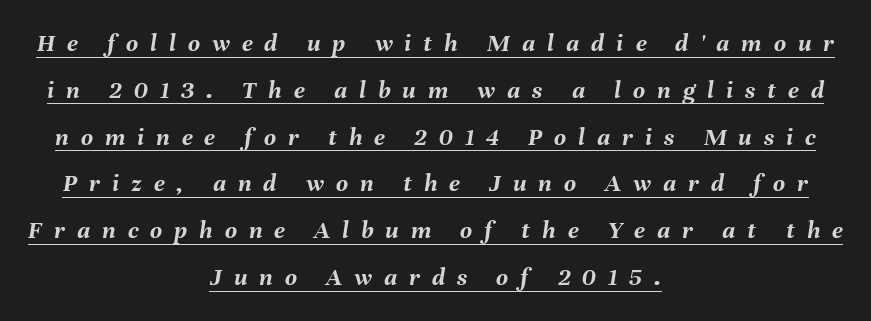
{"italic": "yes", "lean": "right", "slant_degrees": 8, "bold": "yes", "underline": "yes", "align": "center", "line_spacing_ratio": 1.8, "letter_spacing": "wide", "letter_spacing_em": 0.46, "glyph_px": 26}
